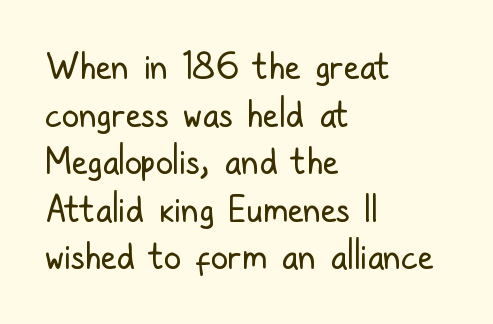
Is this a fixed-width face? No — the glyphs have proportional, varying widths. Compared with typical paragraphs, the rows here are spaced about the same. Do the letters lean? They stand straight. The characters are drawn with everyday or finer stroke widths. The compositor pushed each line to the left boundary.
